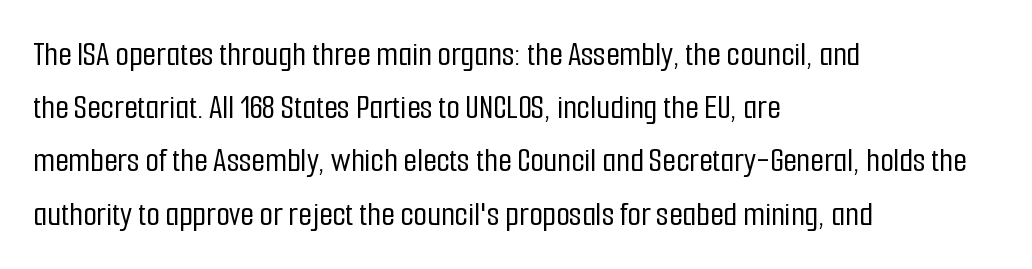
Q: Is the text italic (slanted)? A: No, it is upright.
Q: Is the typeface a serif or a sans-serif typeface? A: Sans-serif.
Q: Is the text underlined? A: No.
Q: How is the paragraph aligned? A: Left-aligned.
Q: Is the spacing between letters normal or unusually wide? A: Normal.
Q: Is the spacing between lines tight, normal or loose? A: Normal.
Q: Width (condensed, normal, or wide)? A: Condensed.
Q: Stroke contrast? A: Low.
Q: x-height? A: Medium.
Q: Monospaced? A: No.
